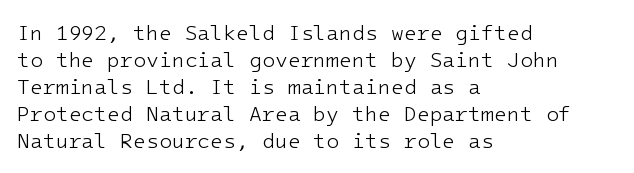
The passage shown is not underscored anywhere. Summary of vertical rhythm: regular, with standard interline spacing. The rag falls on the right side of this text block. Notice how the stems are strictly vertical — no italics here. Vertical stems look standard width or narrower in stroke.
